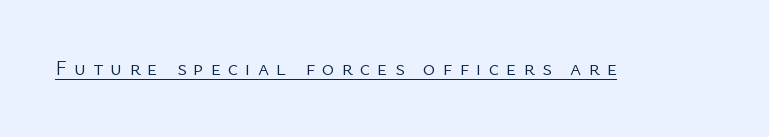
{"italic": "no", "bold": "no", "underline": "yes", "letter_spacing": "wide", "letter_spacing_em": 0.34, "glyph_px": 21}
